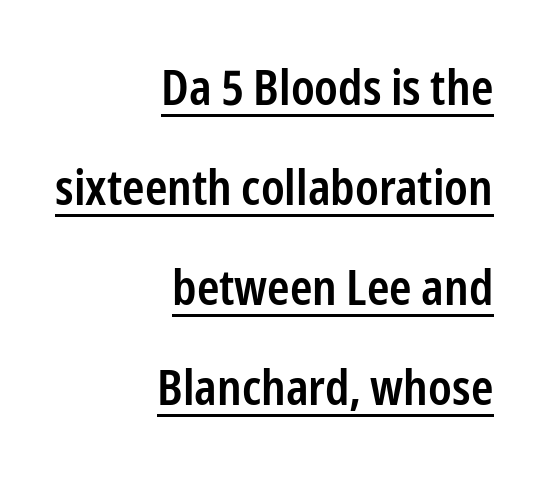
Q: Is the text bold? A: Semi-bold.
Q: Is the text italic (slanted)? A: No, it is upright.
Q: Is the typeface a serif or a sans-serif typeface? A: Sans-serif.
Q: Is the text underlined? A: Yes.
Q: How is the paragraph aligned? A: Right-aligned.
Q: Is the spacing between letters normal or unusually wide? A: Normal.
Q: Is the spacing between lines tight, normal or loose? A: Loose.
Q: Width (condensed, normal, or wide)? A: Condensed.
Q: Stroke contrast? A: Low.
Q: x-height? A: Medium.
Q: Monospaced? A: No.
